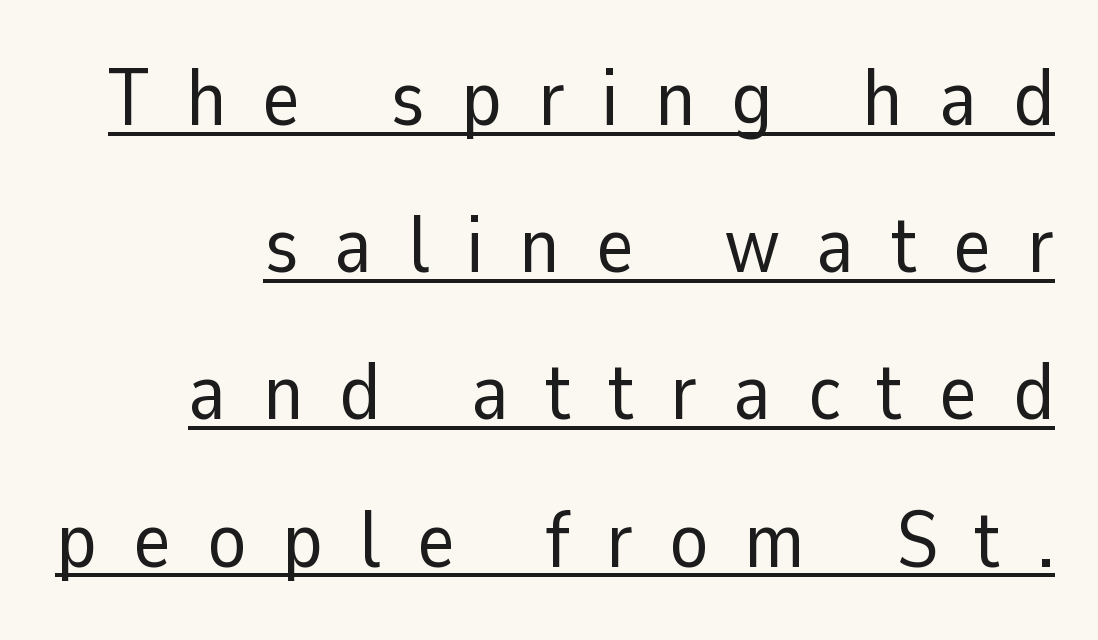
{"serif": "no", "italic": "no", "bold": "no", "weight": "regular", "width": "normal", "stroke_contrast": "low", "x_height": "medium", "monospaced": "no", "underline": "yes", "line_spacing_ratio": 1.84, "letter_spacing": "wide", "letter_spacing_em": 0.45, "glyph_px": 80}
